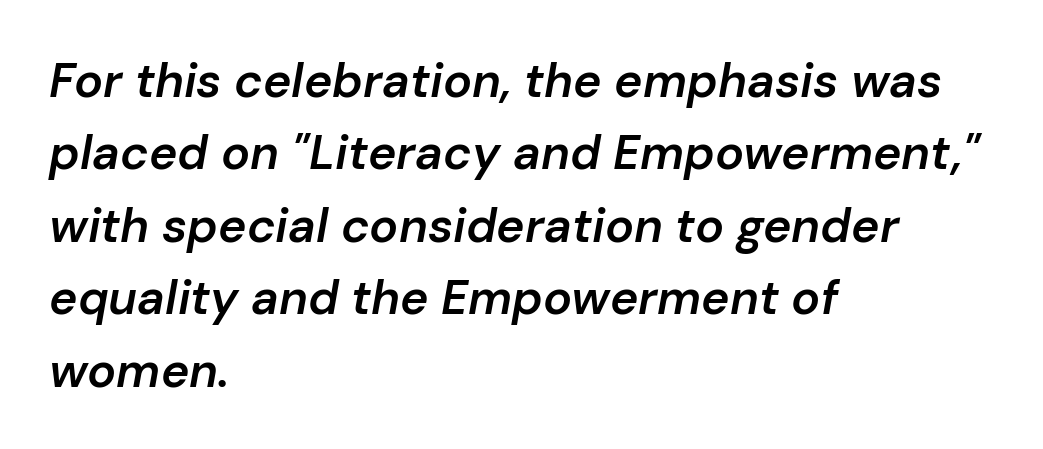
Style check: oblique. Is there much room between lines? A standard amount, neither cramped nor airy. Do the characters align in a grid? No, the font is proportional. This sample is left-justified, so line endings fall wherever the words run out. Compared with typical body copy, the letter spacing here is the same.
